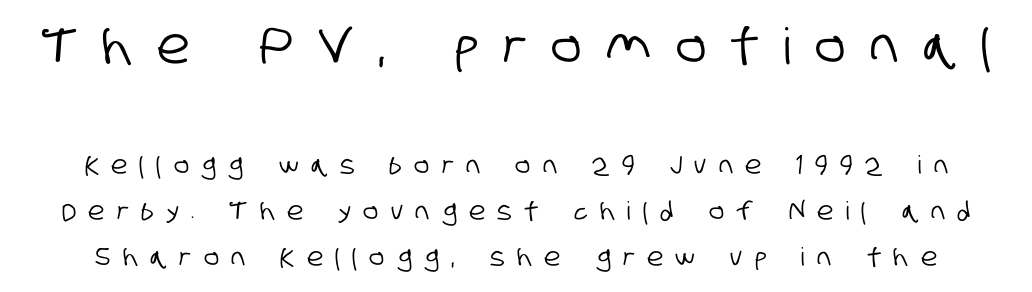
Q: Is the typeface a serif or a sans-serif typeface? A: Sans-serif.
Q: Is the text underlined? A: No.
Q: Is the spacing between letters normal or unusually wide? A: Unusually wide.
Q: Which block of text is set in a larger size, the first (top) or the second (bottom)? A: The first (top) one.
Q: Width (condensed, normal, or wide)? A: Condensed.
Q: Stroke contrast? A: Low.
Q: x-height? A: Large.
Q: Monospaced? A: No.
